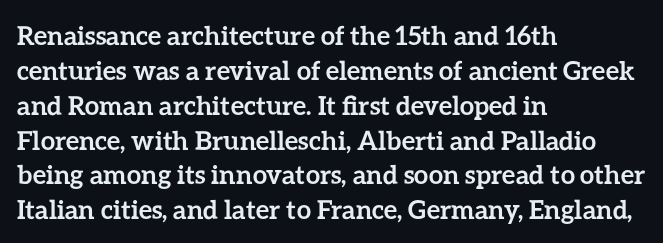
The image shows 26 px bold type, upright; set left-aligned, normal line spacing (1.34x), normal letter spacing, not underlined.
